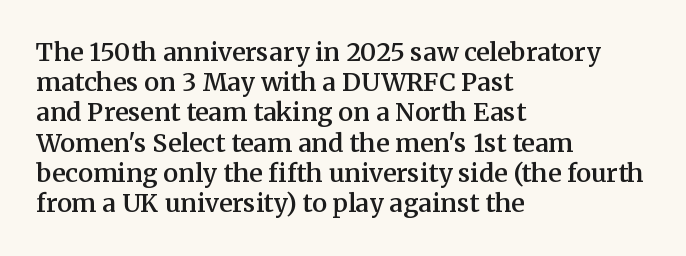
Q: Is the text bold? A: Semi-bold.
Q: Is the text italic (slanted)? A: No, it is upright.
Q: Is the text underlined? A: No.
Q: How is the paragraph aligned? A: Left-aligned.
Q: Is the spacing between letters normal or unusually wide? A: Normal.
